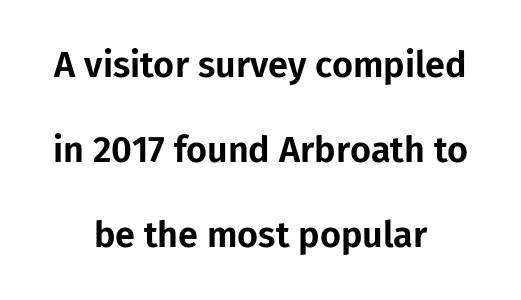
The image shows 36 px sans-serif type, upright; set centered, loose line spacing (2.36x), normal letter spacing, not underlined; low stroke contrast and a medium x-height.
